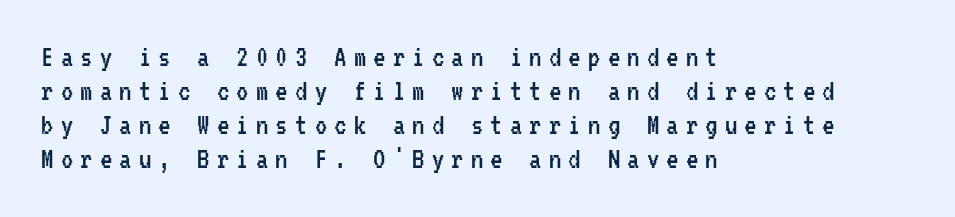
{"serif": "no", "italic": "no", "bold": "no", "weight": "regular", "width": "condensed", "stroke_contrast": "low", "x_height": "medium", "monospaced": "yes", "underline": "no", "align": "left", "line_spacing": "tight", "line_spacing_ratio": 1.1, "letter_spacing": "wide", "letter_spacing_em": 0.23, "glyph_px": 31}
